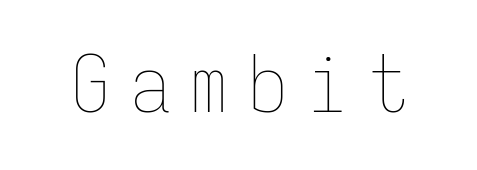
The image shows 79 px thin, condensed type, upright, monospaced; set unusually wide letter spacing (+0.25 em), not underlined; low stroke contrast and a medium x-height.
